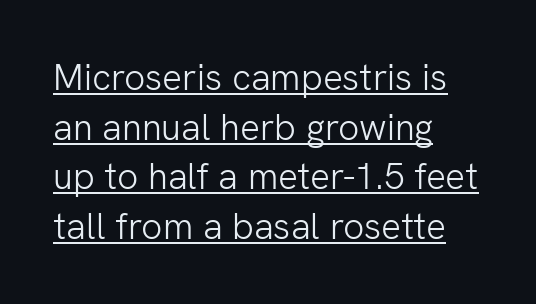
Between one letter and the next there's only the usual sliver of space. The font family rendered here belongs to the sans-serif group. Think of a printed novel: that variable character pitch is what you see here. In designer terms, the underline attribute is active on this setting. The ragged edge is on the right, which tells us the setting is flush left. Stroke thickness stays within the range of a standard reading face or lighter.
